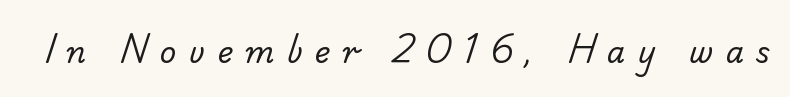
Nothing sits at the stroke ends, so this counts as sans-serif. Letters rest on an invisible, unmarked baseline. These lines are rendered in a variable-pitch font. No letter is thick-stroked: the sample isn't bold. This sample uses expanded letter spacing, leaving extra air between glyphs.
